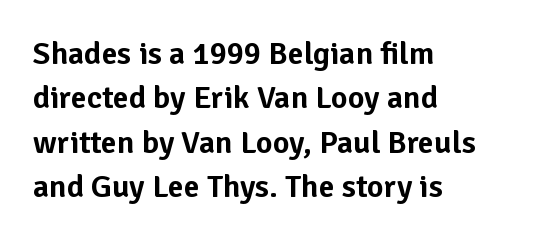
The image shows 32 px sans-serif type, upright; set left-aligned, normal line spacing (1.39x), normal letter spacing, not underlined; low stroke contrast and a medium x-height.
